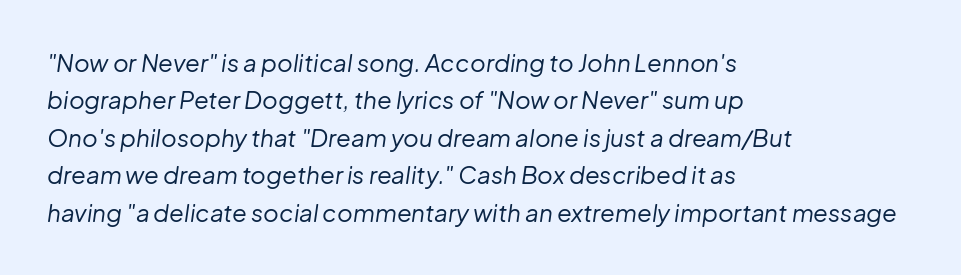
Q: Is the text bold? A: No.
Q: Is the text italic (slanted)? A: Yes, it leans right by about 8 degrees.
Q: Is the text underlined? A: No.
Q: How is the paragraph aligned? A: Left-aligned.
Q: Is the spacing between letters normal or unusually wide? A: Normal.
Q: Is the spacing between lines tight, normal or loose? A: Normal.
